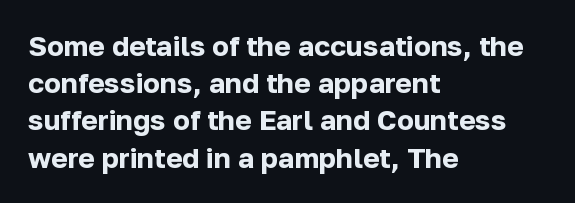
The image shows 28 px bold sans-serif type, upright; set left-aligned, normal line spacing (1.33x), normal letter spacing, not underlined; low stroke contrast and a medium x-height.
